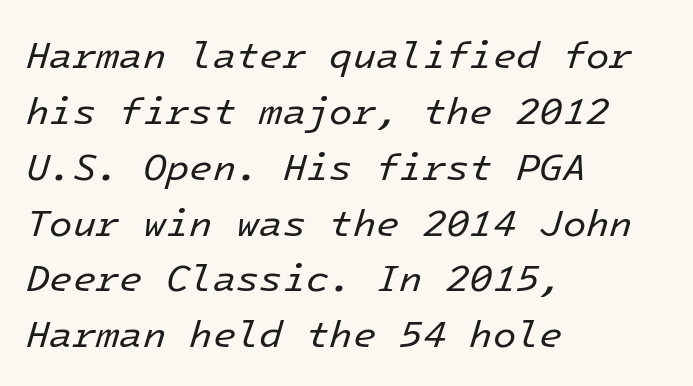
The image shows 38 px regular-weight type, italic (leaning right); set left-aligned, normal line spacing (1.47x), normal letter spacing, not underlined; low stroke contrast and a medium x-height.
